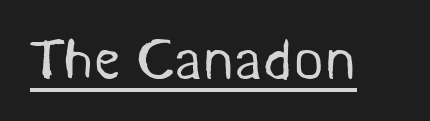
Q: Is the text bold? A: No.
Q: Is the typeface a serif or a sans-serif typeface? A: Sans-serif.
Q: Is the text underlined? A: Yes.
Q: Is the spacing between letters normal or unusually wide? A: Normal.
Q: Width (condensed, normal, or wide)? A: Normal.
Q: Stroke contrast? A: Medium.
Q: x-height? A: Medium.
Q: Monospaced? A: No.
